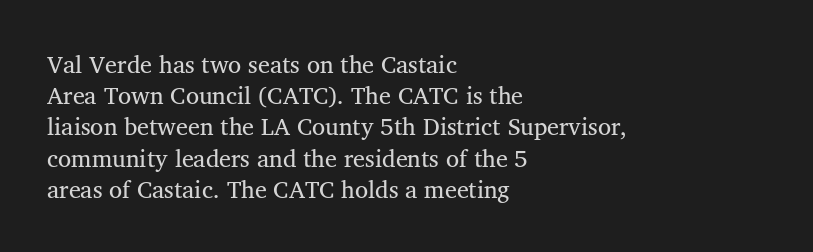
Q: Is the text bold? A: No.
Q: Is the text underlined? A: No.
Q: How is the paragraph aligned? A: Left-aligned.
Q: Is the spacing between letters normal or unusually wide? A: Normal.
Q: Is the spacing between lines tight, normal or loose? A: Normal.
